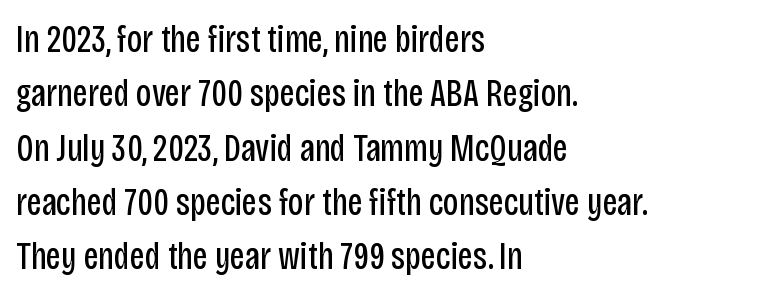
Q: Is the text bold? A: No.
Q: Is the text italic (slanted)? A: No, it is upright.
Q: Is the typeface a serif or a sans-serif typeface? A: Sans-serif.
Q: Is the text underlined? A: No.
Q: How is the paragraph aligned? A: Left-aligned.
Q: Is the spacing between letters normal or unusually wide? A: Normal.
Q: Is the spacing between lines tight, normal or loose? A: Normal.
Q: Width (condensed, normal, or wide)? A: Condensed.
Q: Stroke contrast? A: Low.
Q: x-height? A: Large.
Q: Monospaced? A: No.
